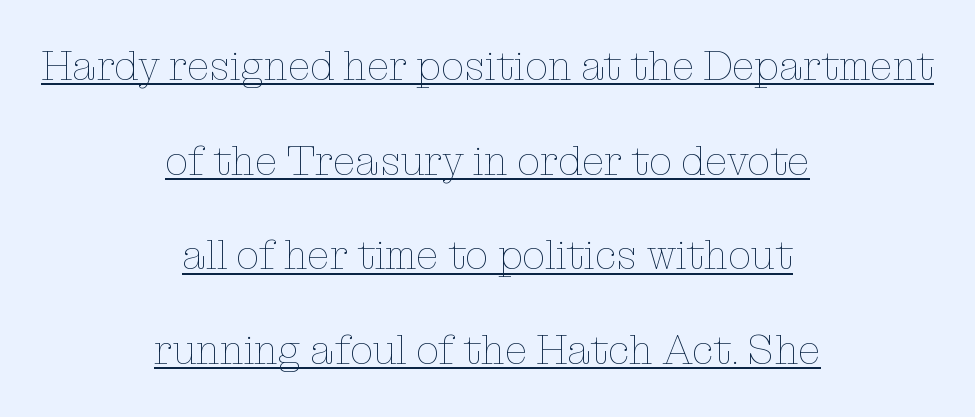
Q: Is the text bold? A: No.
Q: Is the text italic (slanted)? A: No, it is upright.
Q: Is the text underlined? A: Yes.
Q: How is the paragraph aligned? A: Centered.
Q: Is the spacing between letters normal or unusually wide? A: Normal.
Q: Is the spacing between lines tight, normal or loose? A: Loose.
Q: Width (condensed, normal, or wide)? A: Normal.
Q: Stroke contrast? A: Low.
Q: x-height? A: Medium.
Q: Monospaced? A: No.
